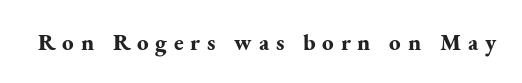
{"italic": "no", "bold": "yes", "underline": "no", "letter_spacing": "wide", "letter_spacing_em": 0.29, "glyph_px": 23}
